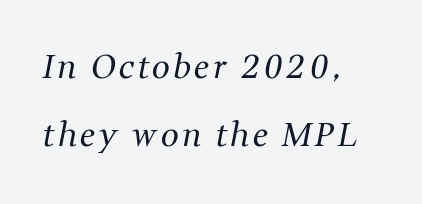
The image shows 32 px regular-weight serif type, italic (leaning right); set left-aligned, loose line spacing (2.13x), not underlined; medium stroke contrast and a medium x-height.
